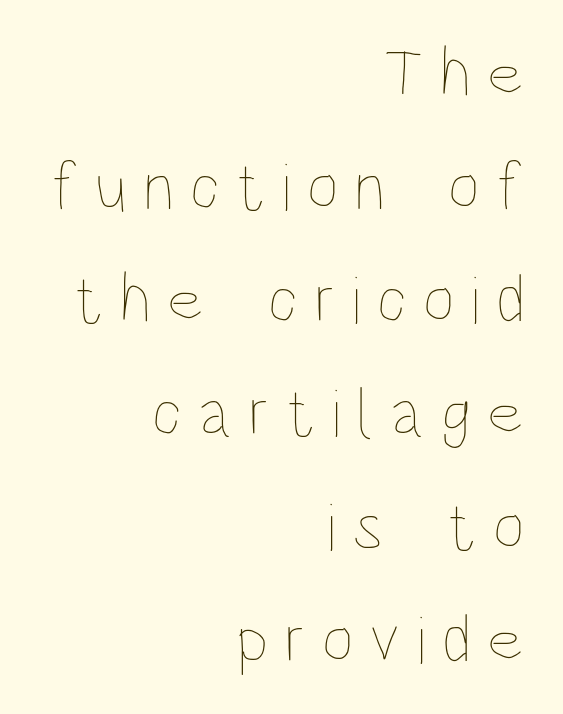
{"italic": "no", "bold": "no", "weight": "thin", "width": "condensed", "stroke_contrast": "low", "x_height": "large", "monospaced": "no", "underline": "no", "align": "right", "line_spacing": "normal", "line_spacing_ratio": 1.64, "letter_spacing": "wide", "letter_spacing_em": 0.24, "glyph_px": 69}
